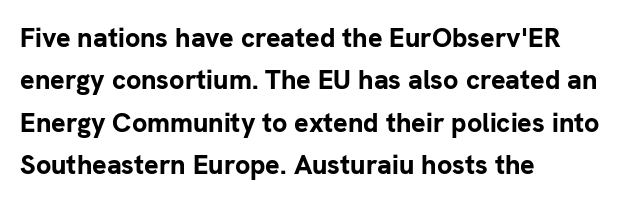
The axis of the letterforms is exactly vertical. The passage is arranged the way most books set body copy — flush left. Beneath every word, the page is bare. Summary of weight: heavy, a full bold. In terms of leading, this rendering sits right in the middle.
